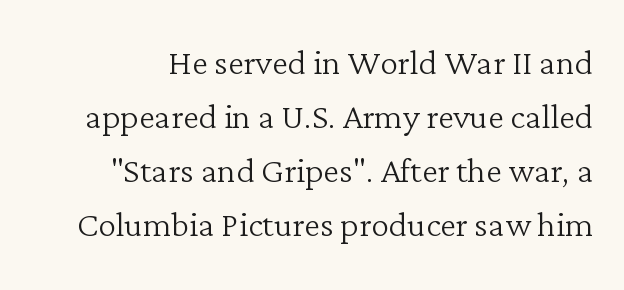
{"serif": "yes", "italic": "no", "bold": "no", "weight": "light", "width": "normal", "stroke_contrast": "low", "x_height": "medium", "monospaced": "no", "underline": "no", "line_spacing_ratio": 1.2, "letter_spacing": "normal", "letter_spacing_em": 0.0, "glyph_px": 45}
